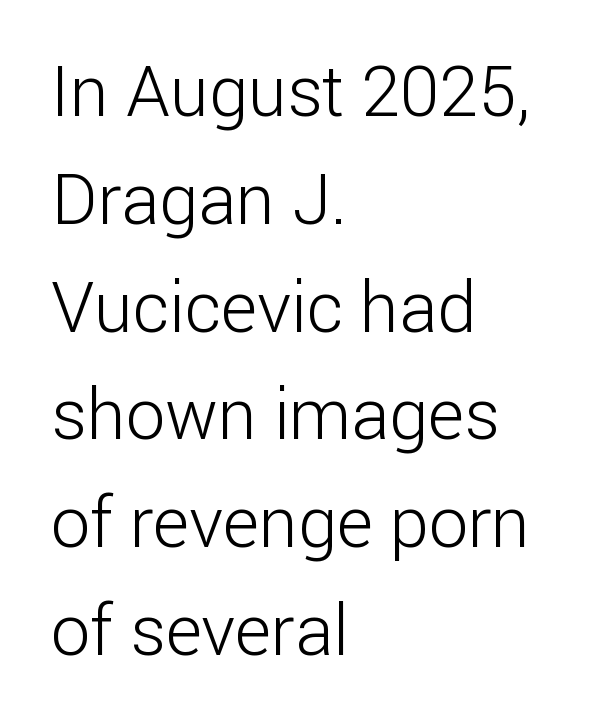
{"serif": "no", "italic": "no", "bold": "no", "weight": "light", "width": "normal", "stroke_contrast": "low", "x_height": "medium", "monospaced": "no", "underline": "no", "align": "left", "line_spacing": "normal", "line_spacing_ratio": 1.54, "letter_spacing": "normal", "letter_spacing_em": 0.0, "glyph_px": 70}
